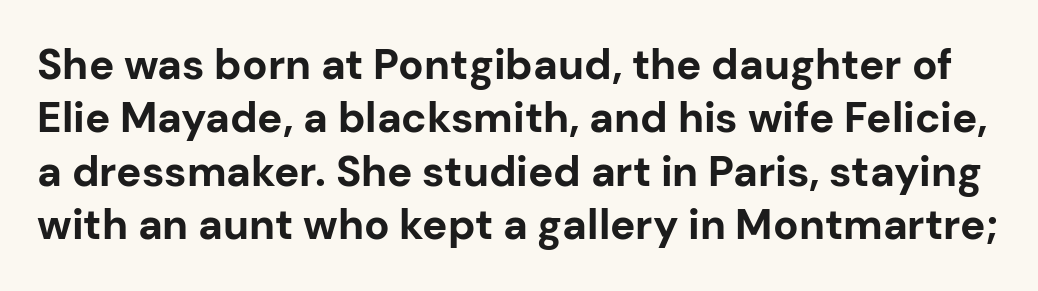
Q: Is the text bold? A: Yes.
Q: Is the text italic (slanted)? A: No, it is upright.
Q: Is the typeface a serif or a sans-serif typeface? A: Sans-serif.
Q: Is the text underlined? A: No.
Q: Is the spacing between letters normal or unusually wide? A: Normal.
Q: Is the spacing between lines tight, normal or loose? A: Normal.
Q: Width (condensed, normal, or wide)? A: Normal.
Q: Stroke contrast? A: Low.
Q: x-height? A: Medium.
Q: Monospaced? A: No.
